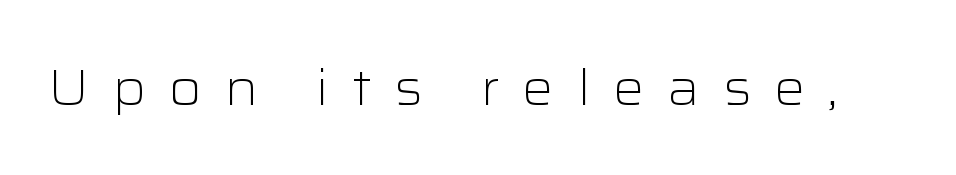
Q: Is the text bold? A: No.
Q: Is the text italic (slanted)? A: No, it is upright.
Q: Is the typeface a serif or a sans-serif typeface? A: Sans-serif.
Q: Is the text underlined? A: No.
Q: Is the spacing between letters normal or unusually wide? A: Unusually wide.
Q: Width (condensed, normal, or wide)? A: Wide.
Q: Stroke contrast? A: Low.
Q: x-height? A: Medium.
Q: Monospaced? A: No.
